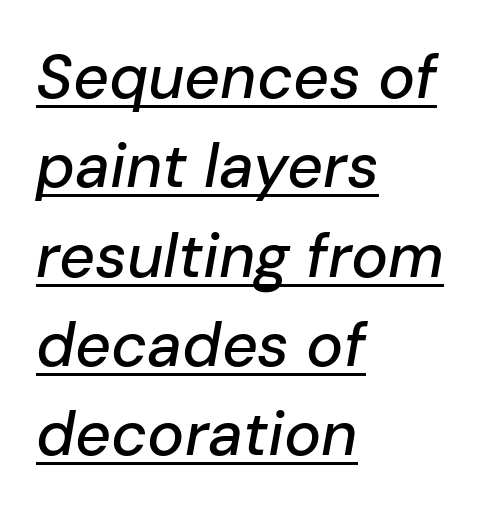
The image shows 62 px text type, italic (leaning right); set left-aligned, normal line spacing (1.44x), normal letter spacing, underlined; low stroke contrast and a medium x-height.
